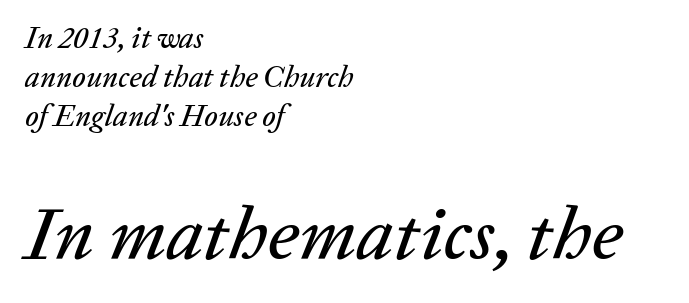
{"italic": "yes", "lean": "right", "slant_degrees": 20, "width": "normal", "stroke_contrast": "low", "x_height": "medium", "monospaced": "no", "underline": "no", "align": "left", "line_spacing": "normal", "line_spacing_ratio": 1.3, "letter_spacing": "normal", "letter_spacing_em": 0.0, "larger_block": "second", "size_ratio": 2.5, "glyph_px": 75}
